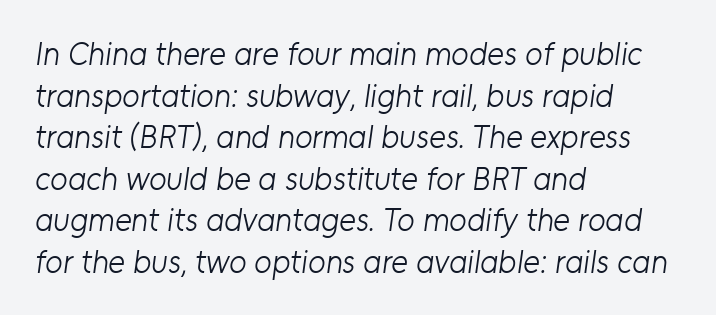
The horizontal fit of the characters is conventional and even. A typesetter would call this leading conventional body-copy spacing. Just letters on the line, the space beneath them empty. Grotesque or geometric, the face here clearly has no serifs. Horizontal alignment here is leftward, the default for most running prose.
